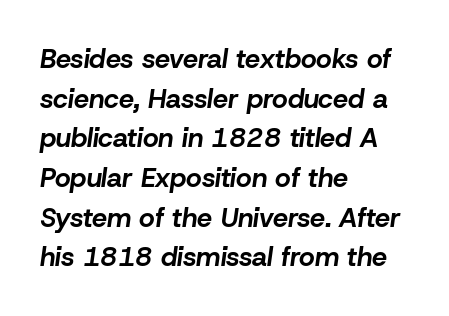
Q: Is the text bold? A: Yes.
Q: Is the text italic (slanted)? A: Yes, it leans right by about 8 degrees.
Q: Is the text underlined? A: No.
Q: How is the paragraph aligned? A: Left-aligned.
Q: Is the spacing between letters normal or unusually wide? A: Normal.
Q: Is the spacing between lines tight, normal or loose? A: Normal.
